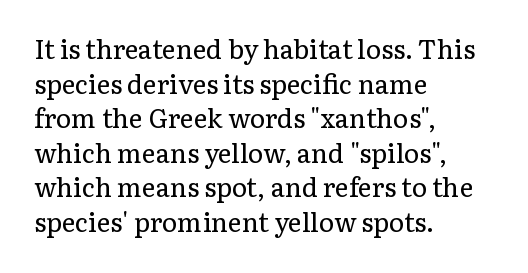
{"italic": "no", "bold": "no", "underline": "no", "align": "left", "line_spacing": "normal", "line_spacing_ratio": 1.33, "letter_spacing": "normal", "letter_spacing_em": 0.0, "glyph_px": 26}
